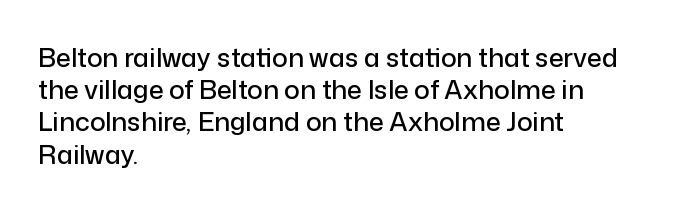
The image shows 26 px text type, upright; set left-aligned, line spacing 1.24x, normal letter spacing, not underlined.
